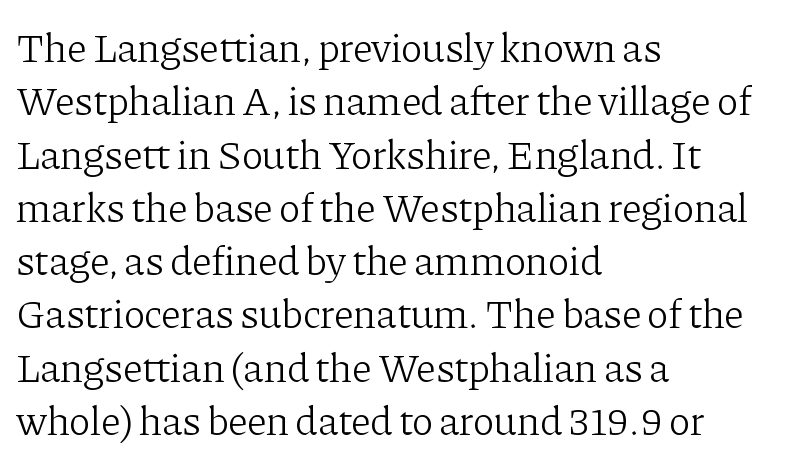
The image shows 41 px light serif type, upright; set left-aligned, normal line spacing (1.3x), normal letter spacing, not underlined; low stroke contrast and a medium x-height.
